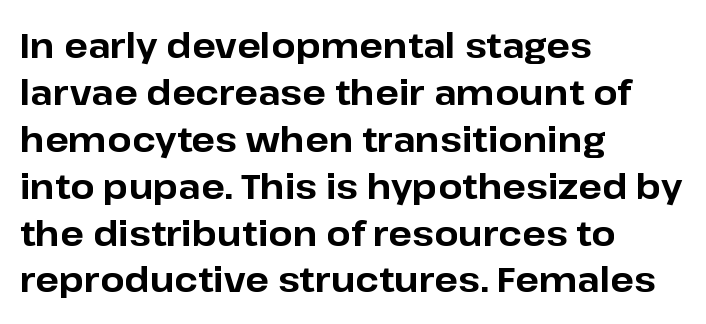
{"serif": "no", "italic": "no", "bold": "yes", "weight": "bold", "width": "normal", "stroke_contrast": "low", "x_height": "medium", "monospaced": "no", "underline": "no", "align": "left", "line_spacing": "normal", "line_spacing_ratio": 1.34, "letter_spacing": "normal", "letter_spacing_em": 0.0, "glyph_px": 35}
